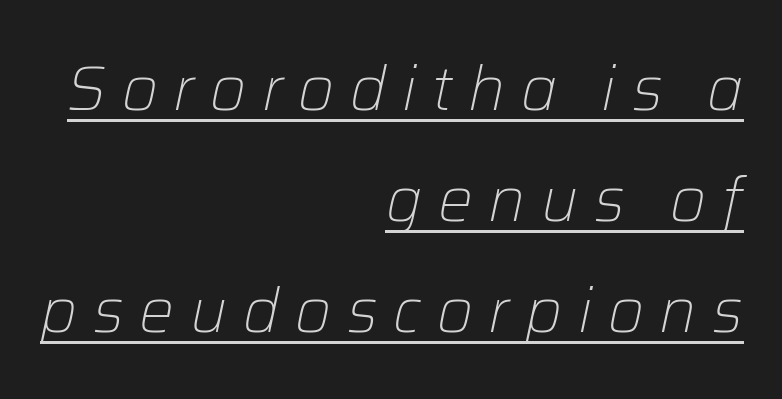
Q: Is the text bold? A: No.
Q: Is the text italic (slanted)? A: Yes, it leans right by about 12 degrees.
Q: Is the text underlined? A: Yes.
Q: How is the paragraph aligned? A: Right-aligned.
Q: Is the spacing between letters normal or unusually wide? A: Unusually wide.
Q: Width (condensed, normal, or wide)? A: Normal.
Q: Stroke contrast? A: Low.
Q: x-height? A: Medium.
Q: Monospaced? A: No.
